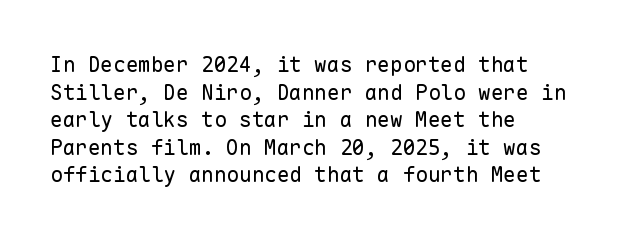
Teacher's note: observe the even left margin — that is flush-left alignment. The line texture is even and compact thanks to regular tracking. The lettering stays uniformly vertical, giving the passage a roman look. The baseline area is clear.
